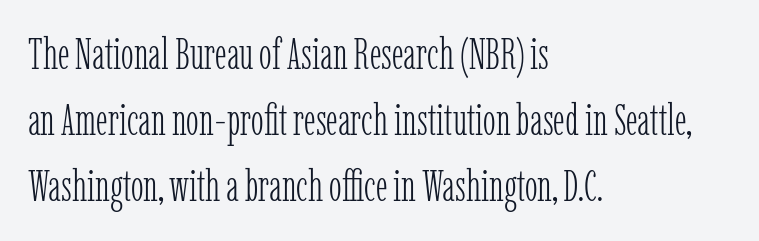
The image shows 43 px light, condensed serif type, upright; set left-aligned, normal line spacing (1.54x), normal letter spacing, not underlined; low stroke contrast and a medium x-height.
